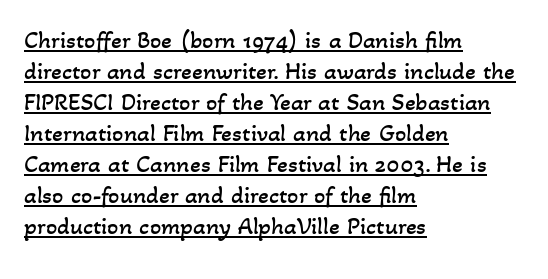
How are the letters spaced? Ordinarily, with no added tracking. Each stroke keeps to a modest, everyday thickness or less. Caption: multi-line text, flush left, ragged right. Underlined type.
